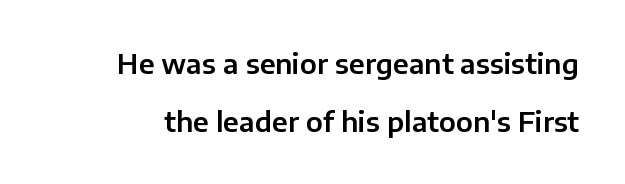
Q: Is the text italic (slanted)? A: No, it is upright.
Q: Is the text underlined? A: No.
Q: Is the spacing between letters normal or unusually wide? A: Normal.
Q: Is the spacing between lines tight, normal or loose? A: Loose.
